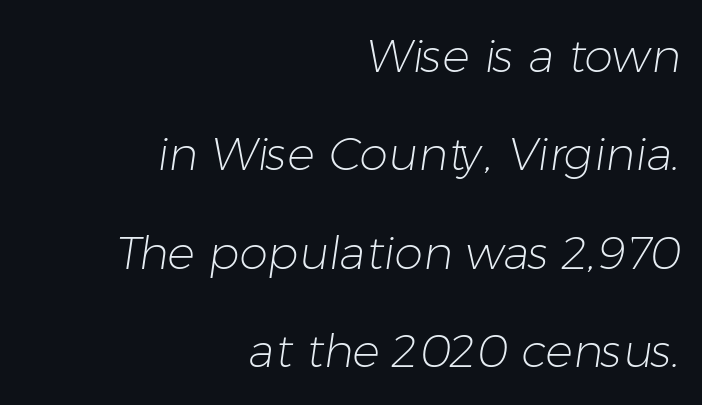
Q: Is the text bold? A: No.
Q: Is the typeface a serif or a sans-serif typeface? A: Sans-serif.
Q: Is the text underlined? A: No.
Q: How is the paragraph aligned? A: Right-aligned.
Q: Is the spacing between letters normal or unusually wide? A: Normal.
Q: Is the spacing between lines tight, normal or loose? A: Loose.
Q: Width (condensed, normal, or wide)? A: Normal.
Q: Stroke contrast? A: Low.
Q: x-height? A: Medium.
Q: Monospaced? A: No.
